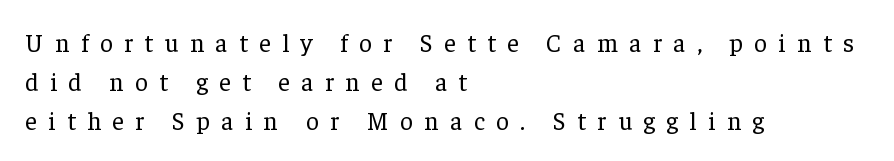
Q: Is the text bold? A: No.
Q: Is the text italic (slanted)? A: No, it is upright.
Q: Is the text underlined? A: No.
Q: How is the paragraph aligned? A: Left-aligned.
Q: Is the spacing between letters normal or unusually wide? A: Unusually wide.
Q: Is the spacing between lines tight, normal or loose? A: Normal.
